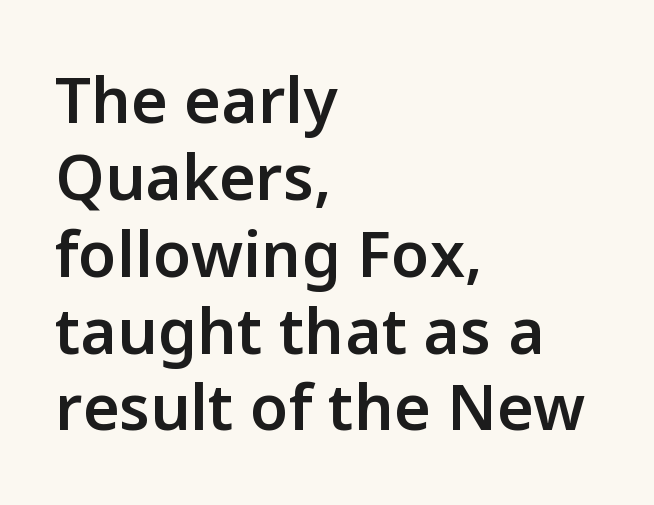
The image shows 63 px semibold sans-serif type, upright; set left-aligned, line spacing 1.22x, normal letter spacing, not underlined; low stroke contrast and a medium x-height.
